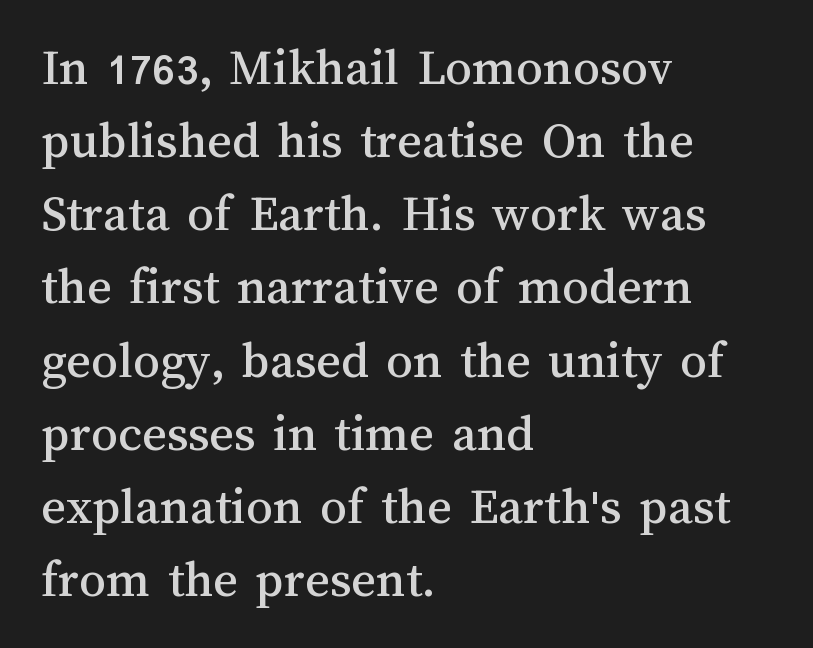
{"italic": "no", "width": "normal", "stroke_contrast": "medium", "x_height": "medium", "monospaced": "no", "underline": "no", "align": "left", "line_spacing": "normal", "line_spacing_ratio": 1.38, "letter_spacing": "normal", "letter_spacing_em": 0.0, "glyph_px": 53}
